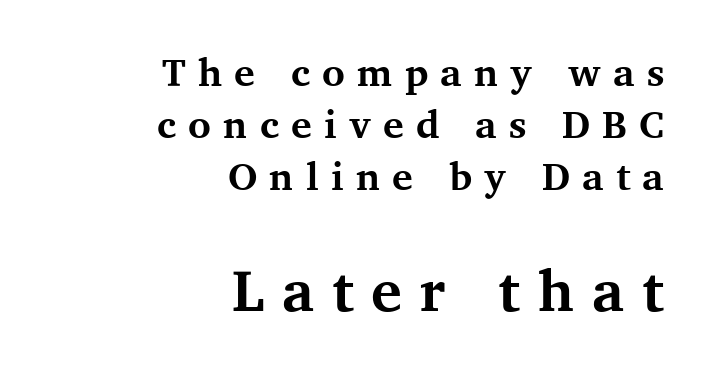
{"serif": "yes", "italic": "no", "bold": "yes", "weight": "bold", "width": "normal", "stroke_contrast": "medium", "x_height": "medium", "monospaced": "no", "underline": "no", "align": "right", "line_spacing": "normal", "line_spacing_ratio": 1.33, "letter_spacing": "wide", "letter_spacing_em": 0.31, "larger_block": "second", "size_ratio": 1.49, "glyph_px": 58}
